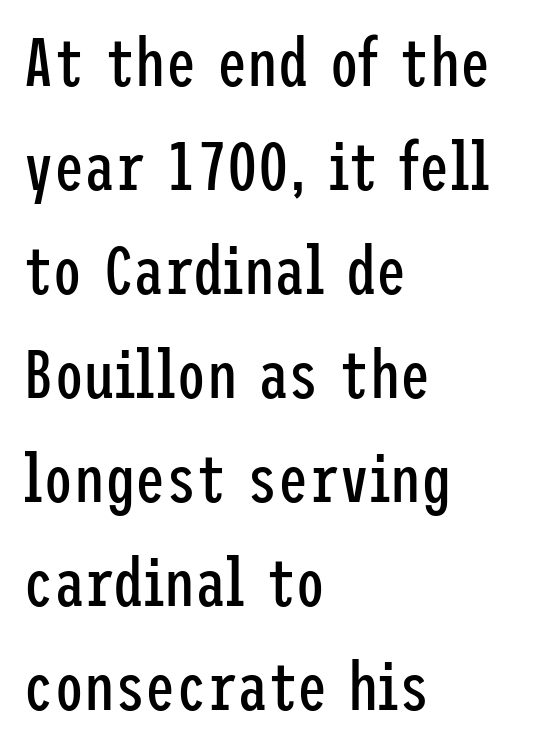
The compositor pushed each line to the left boundary. The line-height multiplier appears to be the usual default. Upright lettering throughout. Note: no serifs on the glyphs.
